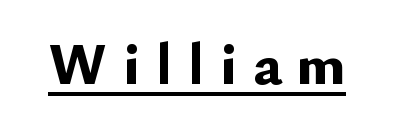
The image shows 60 px bold sans-serif type, upright; set unusually wide letter spacing (+0.26 em), underlined; low stroke contrast and a small x-height.
